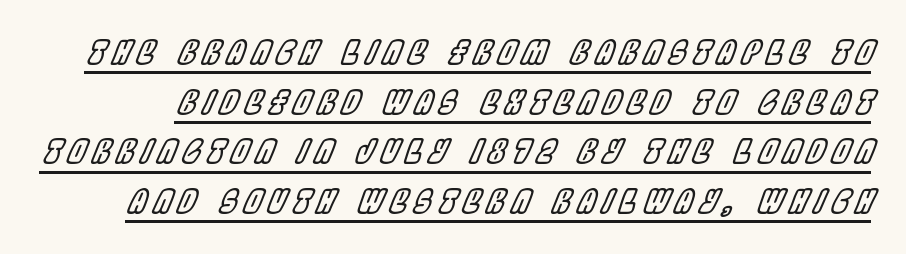
{"italic": "yes", "lean": "right", "slant_degrees": 22, "width": "condensed", "x_height": "large", "monospaced": "no", "underline": "yes", "line_spacing": "normal", "line_spacing_ratio": 1.55, "letter_spacing": "wide", "letter_spacing_em": 0.2, "glyph_px": 32}
